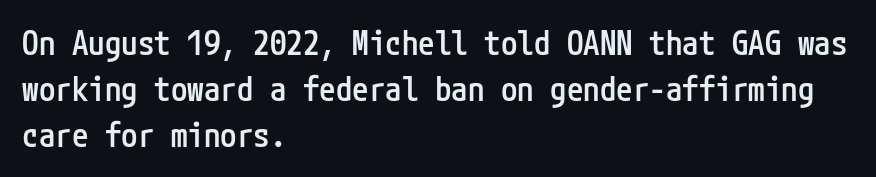
{"serif": "no", "italic": "no", "bold": "semi", "weight": "semibold", "width": "condensed", "stroke_contrast": "low", "x_height": "medium", "underline": "no", "align": "left", "line_spacing": "normal", "line_spacing_ratio": 1.39, "letter_spacing": "normal", "letter_spacing_em": 0.0, "glyph_px": 33}
